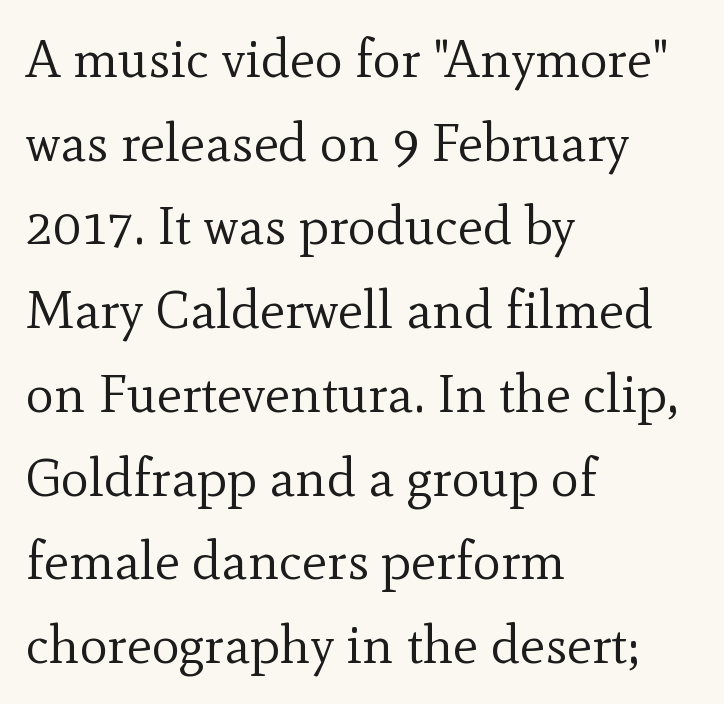
The image shows 53 px regular-weight serif type, upright; set left-aligned, normal line spacing (1.58x), normal letter spacing, not underlined; a small x-height.
